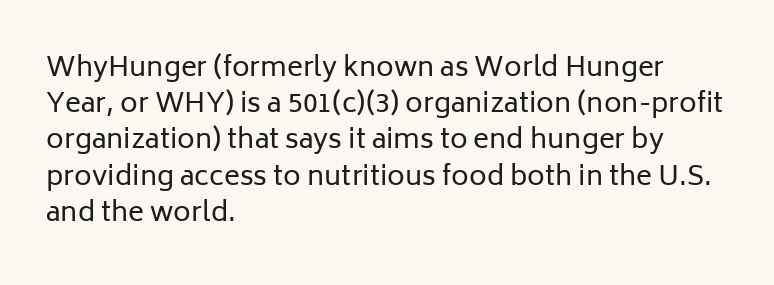
The strokes carry an ordinary text weight at most. Teacher's note: observe the even left margin — that is flush-left alignment. The lines sit at an ordinary, default distance from one another. Does extra space separate the letters? No, they use regular spacing. Posture: vertical. The specimen omits any rule beneath the text block's lines.
